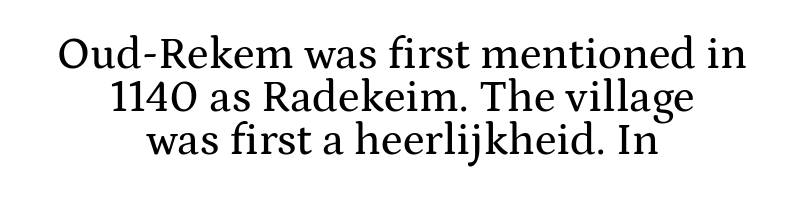
The image shows 45 px wide serif type, upright; set centered, tight line spacing (0.96x), normal letter spacing, not underlined; medium stroke contrast and a medium x-height.
